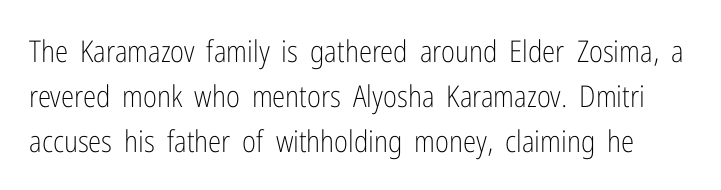
{"serif": "no", "italic": "no", "bold": "no", "weight": "light", "width": "condensed", "stroke_contrast": "low", "x_height": "medium", "monospaced": "no", "underline": "no", "line_spacing": "normal", "line_spacing_ratio": 1.5, "letter_spacing": "normal", "letter_spacing_em": 0.0, "glyph_px": 30}
